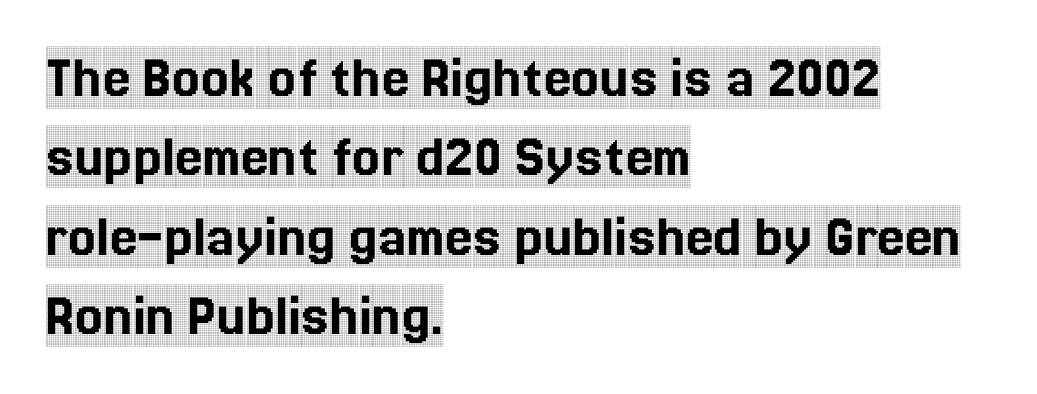
Visually the block forms a straight wall on the left and a jagged coastline on the right. You could not count columns in this text — the font is proportionally spaced. If you measured baseline to baseline, you'd find a middling distance. Yep, those are serifs on the letters. The rendering keeps characters at their native spacing.
